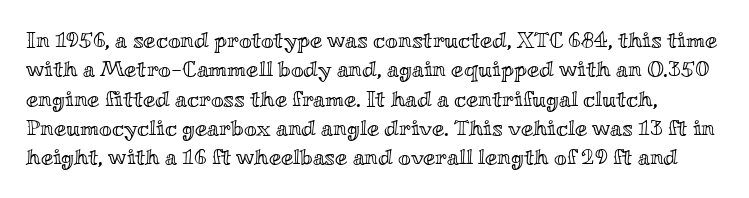
{"italic": "no", "underline": "no", "line_spacing": "normal", "line_spacing_ratio": 1.33, "letter_spacing": "normal", "letter_spacing_em": 0.0, "glyph_px": 22}
